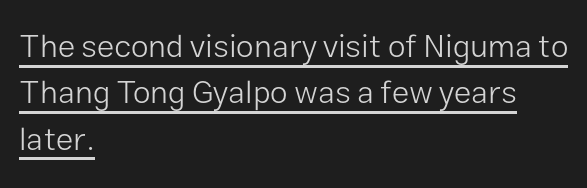
{"serif": "no", "italic": "no", "bold": "no", "weight": "light", "width": "normal", "stroke_contrast": "low", "x_height": "medium", "monospaced": "no", "underline": "yes", "align": "left", "line_spacing": "normal", "line_spacing_ratio": 1.45, "letter_spacing": "normal", "letter_spacing_em": 0.0, "glyph_px": 32}
